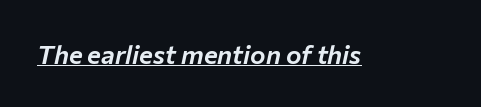
The face used here appears with an underline applied. Default kerning and tracking; the words read as compact shapes. Yep, that's italic — everything's leaning.
